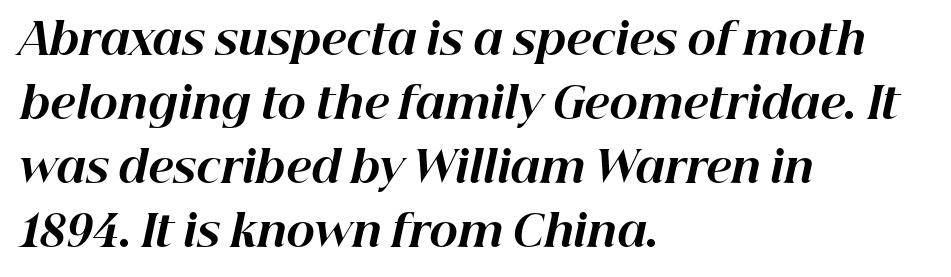
Bold? Absolutely — the strokes are thick and heavy. Line beginnings align vertically; line endings do not. The glyphs look as if they've been sheared to an angle. The rows are spaced the way most documents space them. The space beneath each line is pristine and unruled.
